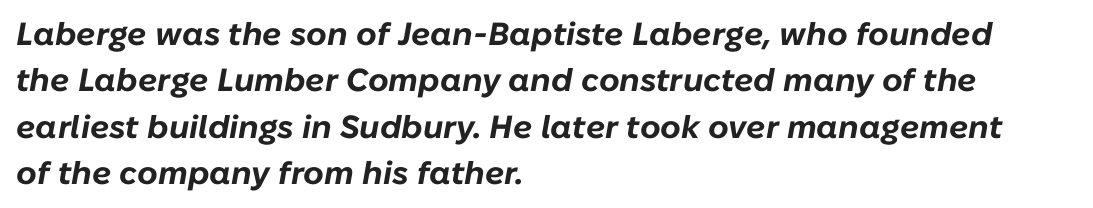
A typesetter would call this proportional, since set widths differ per character. Caption: standard tracking, unaltered. Descenders hang freely into open space. Strokes here are thick enough to call this a true bold. There's an unmistakable incline to the writing here.
